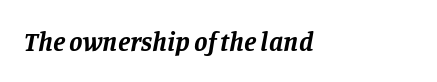
Heavy-handed strokes throughout: this text is bold. Words appear dense and cohesive because spacing is normal. The area under the type is left untouched. Every character sits at an angle, as italics do. The rendering anchors every line to the left-hand side.
